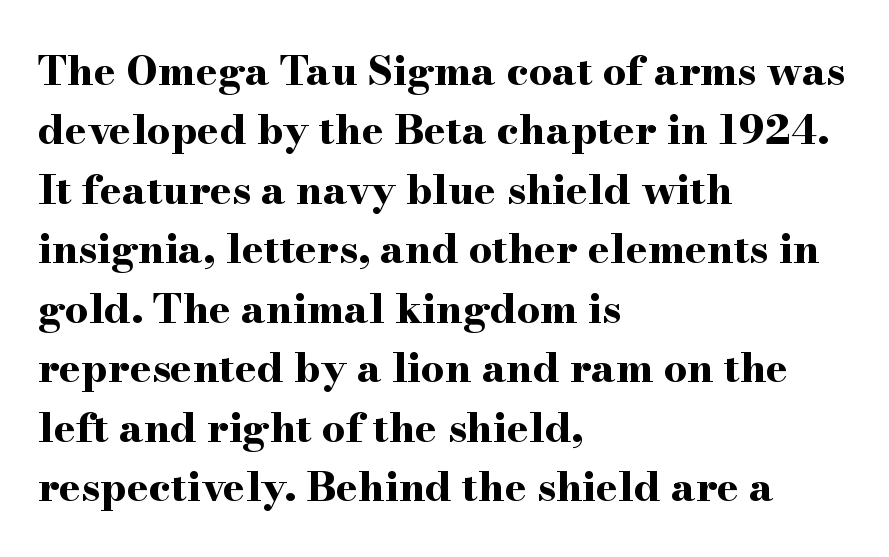
{"serif": "yes", "italic": "no", "bold": "yes", "weight": "bold", "width": "wide", "stroke_contrast": "high", "x_height": "small", "monospaced": "no", "underline": "no", "align": "left", "line_spacing": "normal", "line_spacing_ratio": 1.45, "letter_spacing": "normal", "letter_spacing_em": 0.0, "glyph_px": 41}
